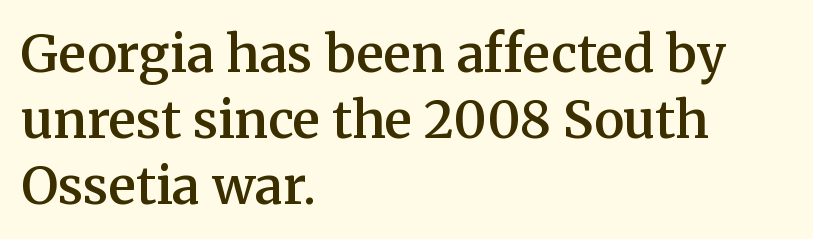
{"serif": "yes", "italic": "no", "bold": "semi", "weight": "semibold", "width": "normal", "stroke_contrast": "medium", "x_height": "medium", "monospaced": "no", "underline": "no", "align": "left", "line_spacing": "normal", "line_spacing_ratio": 1.29, "letter_spacing": "normal", "letter_spacing_em": 0.0, "glyph_px": 51}
